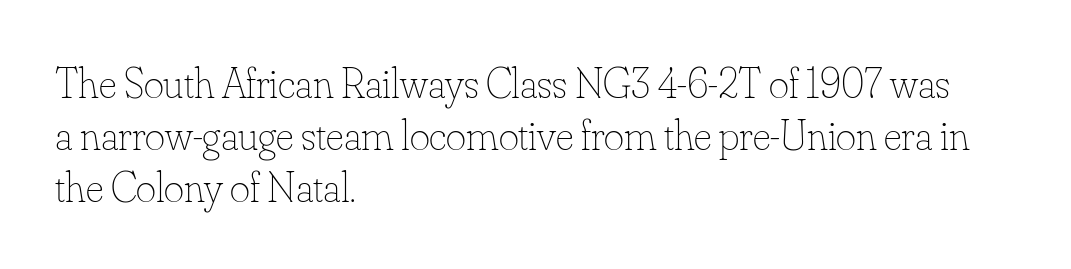
Q: Is the text bold? A: No.
Q: Is the text italic (slanted)? A: No, it is upright.
Q: Is the text underlined? A: No.
Q: How is the paragraph aligned? A: Left-aligned.
Q: Is the spacing between letters normal or unusually wide? A: Normal.
Q: Width (condensed, normal, or wide)? A: Normal.
Q: Stroke contrast? A: Low.
Q: x-height? A: Small.
Q: Monospaced? A: No.
